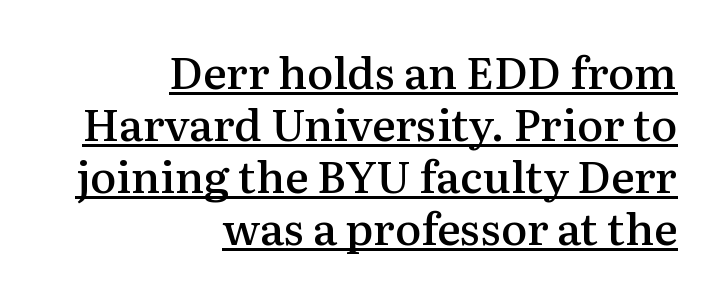
Q: Is the text bold? A: Semi-bold.
Q: Is the text italic (slanted)? A: No, it is upright.
Q: Is the typeface a serif or a sans-serif typeface? A: Serif.
Q: Is the text underlined? A: Yes.
Q: How is the paragraph aligned? A: Right-aligned.
Q: Is the spacing between letters normal or unusually wide? A: Normal.
Q: Width (condensed, normal, or wide)? A: Normal.
Q: Stroke contrast? A: Medium.
Q: x-height? A: Medium.
Q: Monospaced? A: No.
